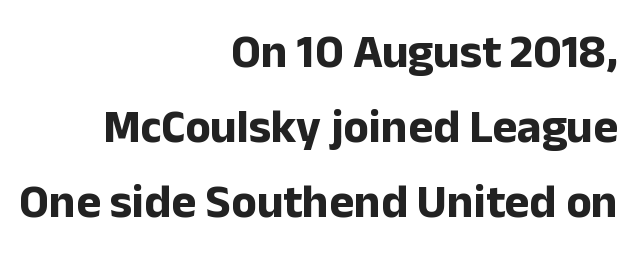
The image shows 47 px bold sans-serif type, upright; set right-aligned, normal line spacing (1.6x), normal letter spacing, not underlined; low stroke contrast and a medium x-height.
